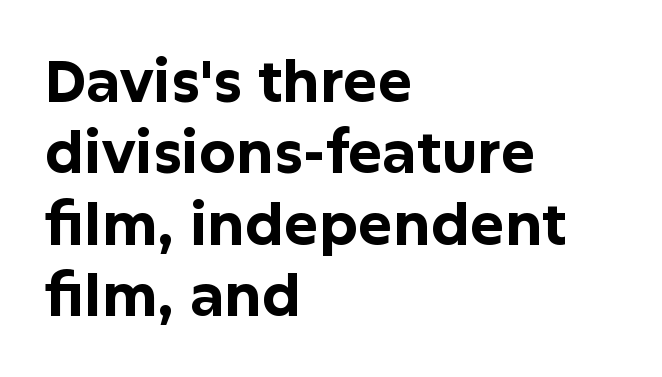
The image shows 58 px bold sans-serif type, upright; set left-aligned, line spacing 1.23x, normal letter spacing, not underlined; low stroke contrast and a medium x-height.
